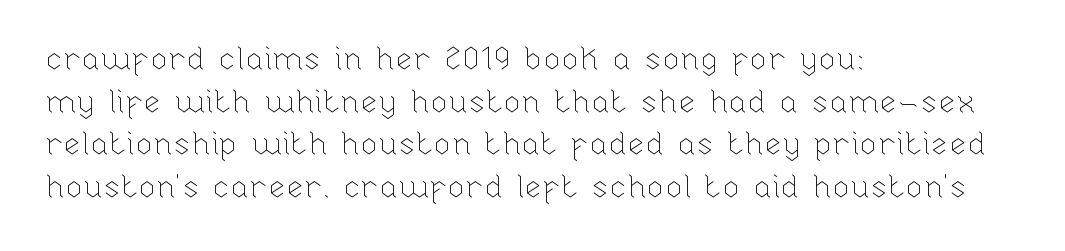
Is the block centered? No — it sits flush against the left margin. The specimen omits any rule beneath the text block's lines. Vertical stems look standard width or narrower in stroke. This is roman type, the default non-slanted kind. No extra tracking has been applied to these lines.
